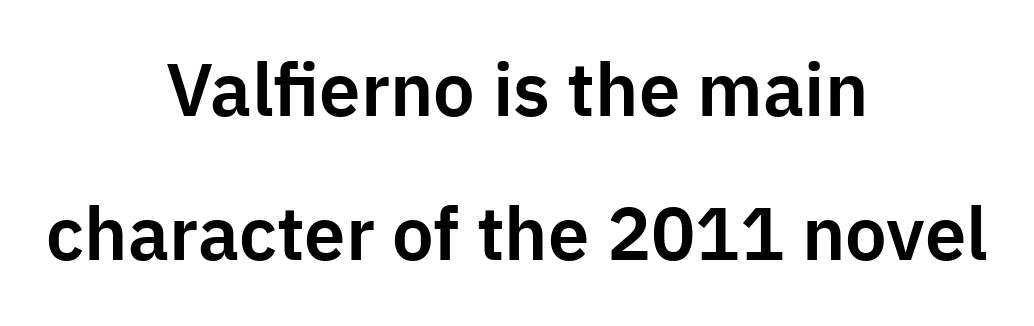
You could not count columns in this text — the font is proportionally spaced. The paragraph shown floats in the horizontal middle. The lettering holds an erect, upright posture throughout. What stands out about the letter spacing? Nothing — it is the standard amount. Quick note: interline space is abundant.
